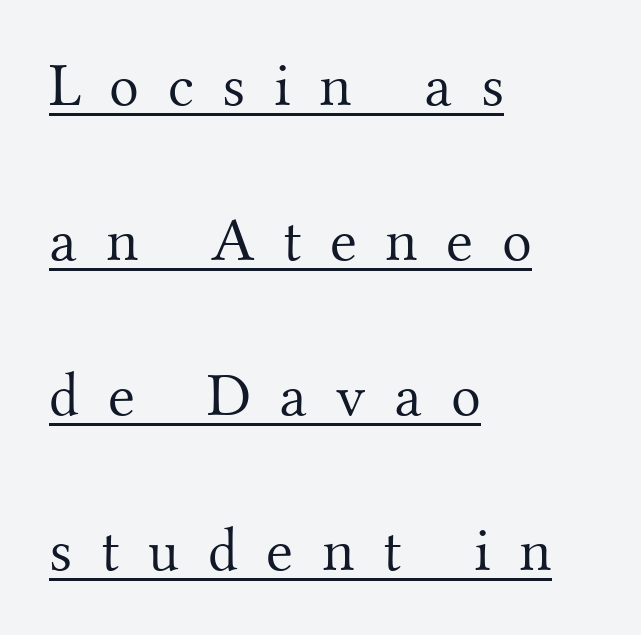
{"serif": "yes", "italic": "no", "bold": "no", "weight": "light", "width": "normal", "stroke_contrast": "medium", "x_height": "small", "monospaced": "no", "underline": "yes", "align": "left", "line_spacing": "loose", "line_spacing_ratio": 2.5, "letter_spacing": "wide", "letter_spacing_em": 0.46, "glyph_px": 62}
